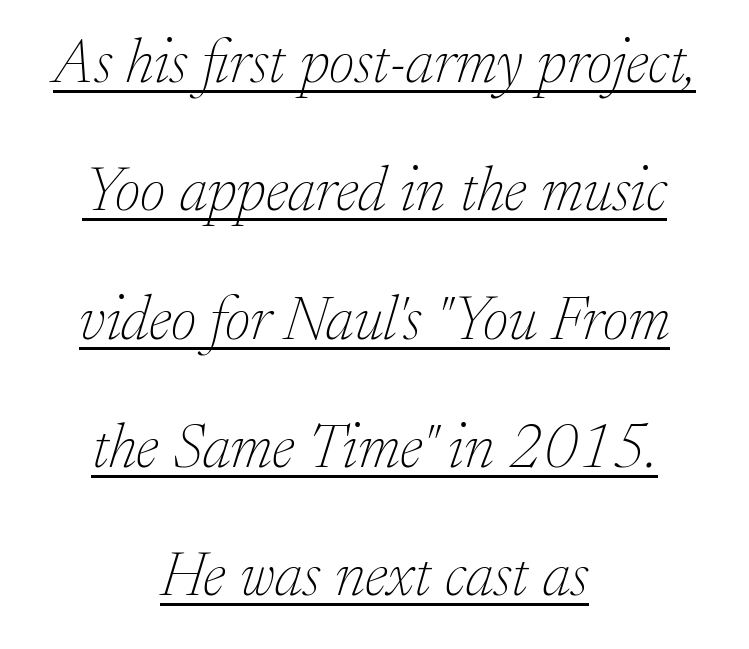
This is underlined copy, the kind a proofreader might mark for attention. Notice how the stems are inclined rather than vertical — that's the hallmark of italics. Students, note that the glyphs here touch the page at normal intervals. Line starts and ends both wander, symmetrically. Think standard paragraph weight, or any step lighter than that. Students, observe: this is what heavily led, spacious text looks like.
